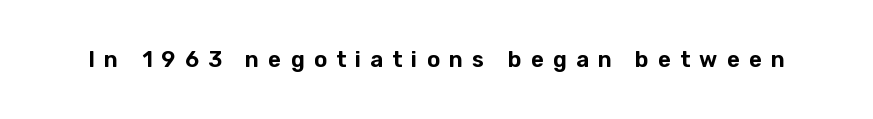
Q: Is the text italic (slanted)? A: No, it is upright.
Q: Is the text underlined? A: No.
Q: Is the spacing between letters normal or unusually wide? A: Unusually wide.
